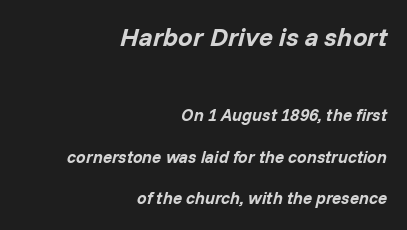
The image shows 26 px bold type, italic (leaning right); set right-aligned, loose line spacing (2.44x), normal letter spacing, not underlined; the first (top) block is 1.53x larger.
